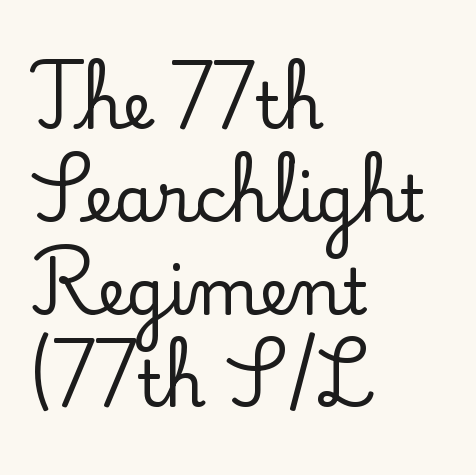
The image shows 64 px serif type, upright; set left-aligned, normal line spacing (1.45x), normal letter spacing, not underlined; low stroke contrast and a small x-height.
